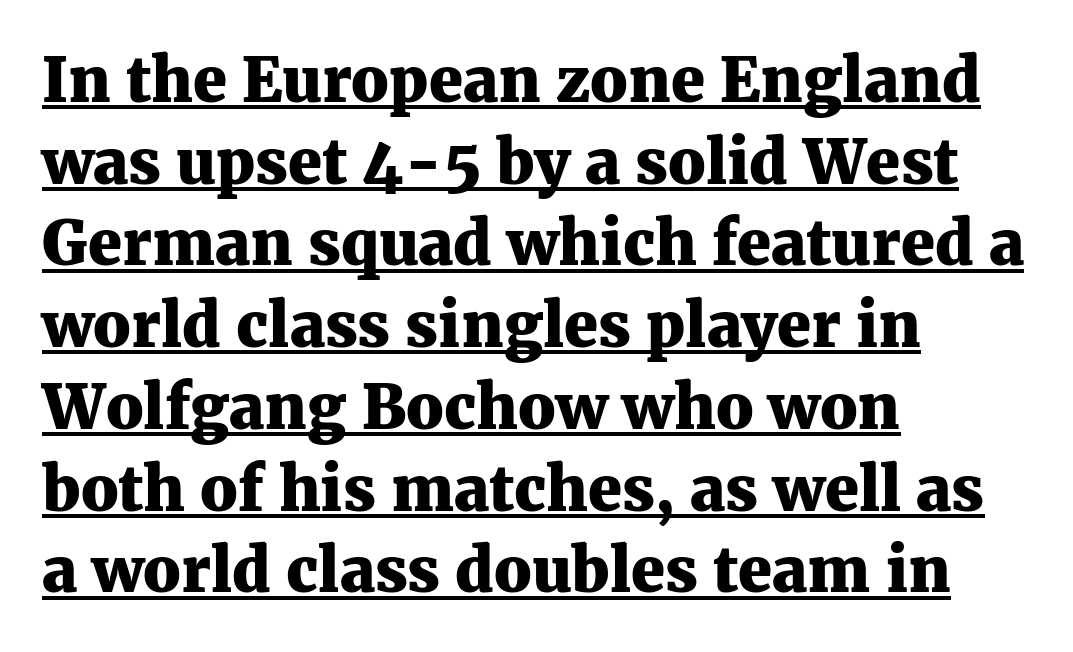
{"serif": "yes", "italic": "no", "bold": "yes", "weight": "heavy", "width": "normal", "stroke_contrast": "medium", "x_height": "medium", "monospaced": "no", "underline": "yes", "align": "left", "line_spacing": "normal", "line_spacing_ratio": 1.34, "letter_spacing": "normal", "letter_spacing_em": 0.0, "glyph_px": 61}
